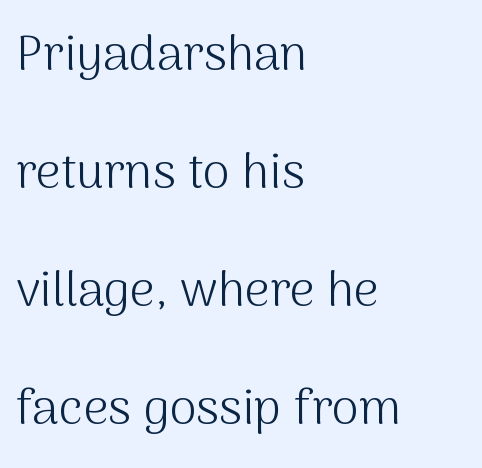
{"serif": "no", "italic": "no", "bold": "no", "weight": "light", "width": "normal", "stroke_contrast": "medium", "x_height": "medium", "monospaced": "no", "underline": "no", "align": "left", "line_spacing": "loose", "line_spacing_ratio": 2.41, "letter_spacing": "normal", "letter_spacing_em": 0.0, "glyph_px": 49}
